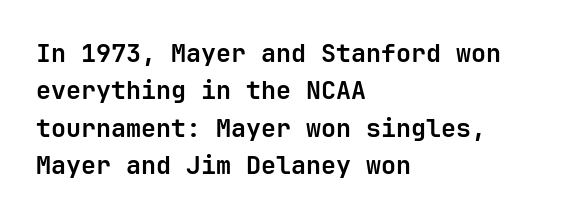
Q: Is the text bold? A: Yes.
Q: Is the text italic (slanted)? A: No, it is upright.
Q: Is the text underlined? A: No.
Q: How is the paragraph aligned? A: Left-aligned.
Q: Is the spacing between letters normal or unusually wide? A: Normal.
Q: Is the spacing between lines tight, normal or loose? A: Normal.
